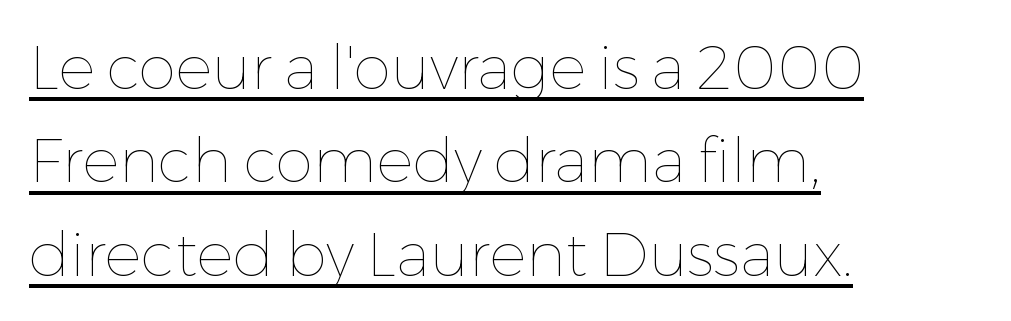
The image shows 61 px thin type, upright; set left-aligned, normal line spacing (1.53x), normal letter spacing, underlined; low stroke contrast and a medium x-height.
